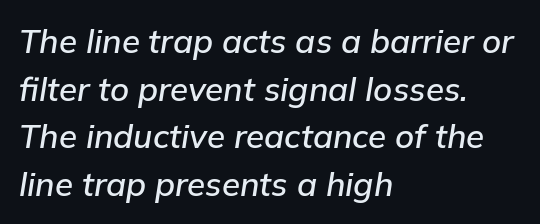
Every row of glyphs begins at an identical x-position on the left. A bare baseline throughout the passage. Do the characters align in a grid? No, the font is proportional. Every character sits at an angle, as italics do. A typesetter would call this zero additional tracking.
